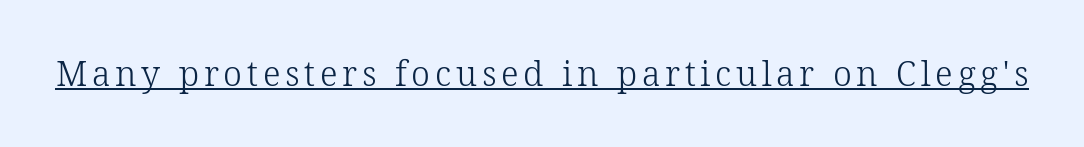
Q: Is the text bold? A: No.
Q: Is the text italic (slanted)? A: No, it is upright.
Q: Is the typeface a serif or a sans-serif typeface? A: Serif.
Q: Is the text underlined? A: Yes.
Q: Width (condensed, normal, or wide)? A: Normal.
Q: Stroke contrast? A: Low.
Q: x-height? A: Medium.
Q: Monospaced? A: No.
